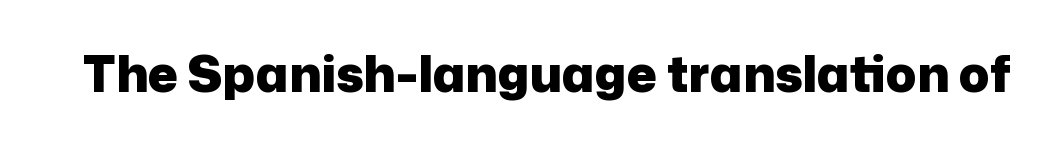
{"serif": "no", "italic": "no", "bold": "yes", "weight": "heavy", "width": "normal", "stroke_contrast": "low", "x_height": "medium", "monospaced": "no", "underline": "no", "letter_spacing": "normal", "letter_spacing_em": 0.0, "glyph_px": 50}
